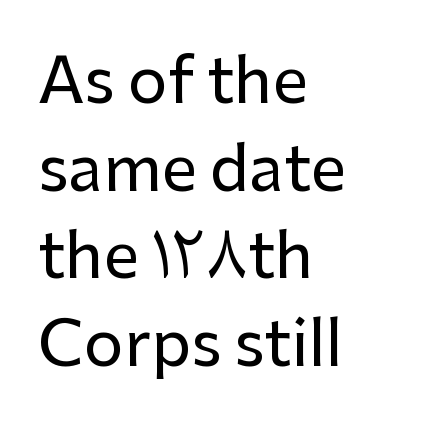
The image shows 63 px sans-serif type, upright; set left-aligned, normal line spacing (1.39x), normal letter spacing, not underlined; low stroke contrast and a medium x-height.
